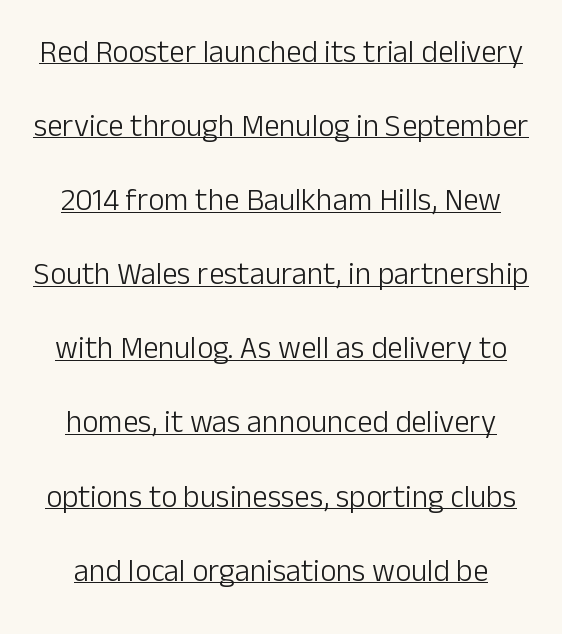
Ordinary non-slanted type is in use. The block of text is sparse from top to bottom, with ample space between rows. The strokes carry an ordinary text weight at most. Spacing between characters is what you'd get straight out of the box. Serif or sans? Sans — the stroke terminals are bare.
